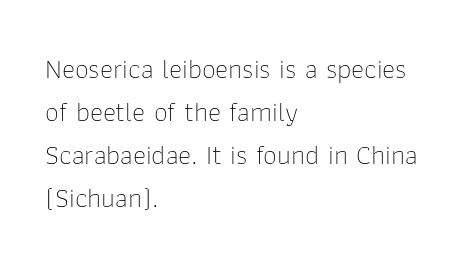
Q: Is the text bold? A: No.
Q: Is the text italic (slanted)? A: No, it is upright.
Q: Is the typeface a serif or a sans-serif typeface? A: Sans-serif.
Q: Is the text underlined? A: No.
Q: How is the paragraph aligned? A: Left-aligned.
Q: Is the spacing between letters normal or unusually wide? A: Normal.
Q: Is the spacing between lines tight, normal or loose? A: Normal.
Q: Width (condensed, normal, or wide)? A: Normal.
Q: Stroke contrast? A: Low.
Q: x-height? A: Medium.
Q: Monospaced? A: No.
